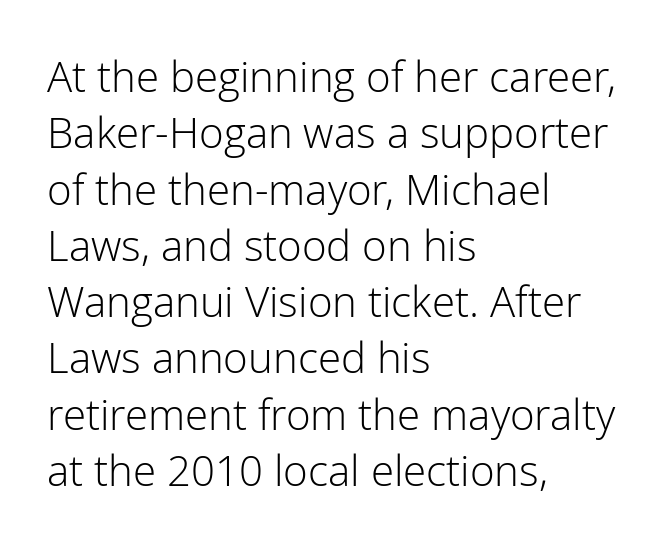
{"serif": "no", "italic": "no", "bold": "no", "weight": "light", "width": "normal", "stroke_contrast": "low", "x_height": "medium", "monospaced": "no", "underline": "no", "align": "left", "line_spacing": "normal", "line_spacing_ratio": 1.34, "letter_spacing": "normal", "letter_spacing_em": 0.0, "glyph_px": 42}
